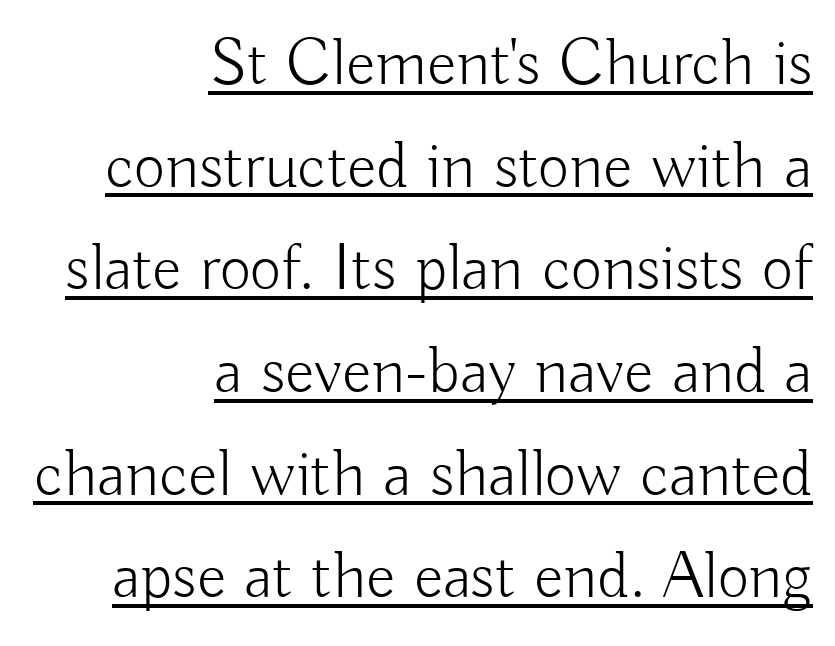
{"serif": "no", "italic": "no", "bold": "no", "weight": "light", "width": "normal", "stroke_contrast": "low", "x_height": "small", "monospaced": "no", "underline": "yes", "align": "right", "line_spacing": "normal", "line_spacing_ratio": 1.51, "letter_spacing": "normal", "letter_spacing_em": 0.0, "glyph_px": 68}
